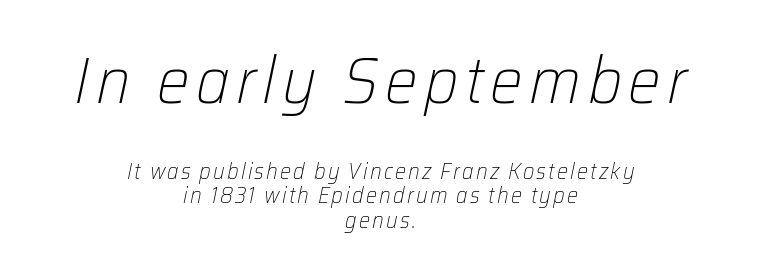
Q: Is the text bold? A: No.
Q: Is the text italic (slanted)? A: Yes, it leans right by about 12 degrees.
Q: Is the text underlined? A: No.
Q: How is the paragraph aligned? A: Centered.
Q: Is the spacing between lines tight, normal or loose? A: Tight.
Q: Which block of text is set in a larger size, the first (top) or the second (bottom)? A: The first (top) one.
Q: Width (condensed, normal, or wide)? A: Normal.
Q: Stroke contrast? A: Low.
Q: x-height? A: Medium.
Q: Monospaced? A: No.
